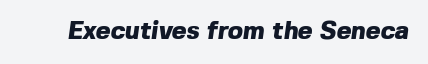
The baseline area is clear. The face used here is rendered with its standard letterfit. The face used here has the dense, thick strokes of a bold.
